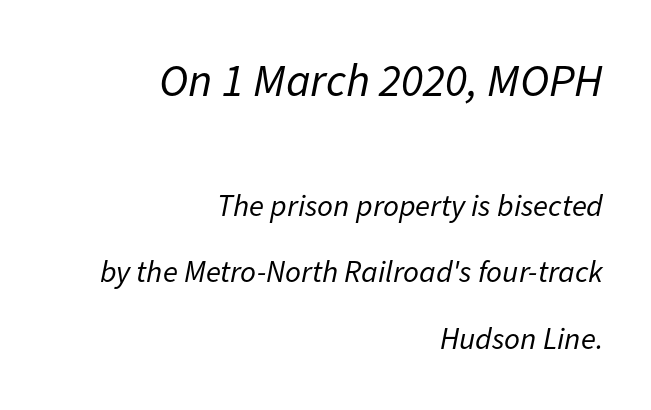
Q: Is the text bold? A: No.
Q: Is the text italic (slanted)? A: Yes, it leans right by about 11 degrees.
Q: Is the text underlined? A: No.
Q: How is the paragraph aligned? A: Right-aligned.
Q: Is the spacing between letters normal or unusually wide? A: Normal.
Q: Is the spacing between lines tight, normal or loose? A: Loose.
Q: Which block of text is set in a larger size, the first (top) or the second (bottom)? A: The first (top) one.
Q: Width (condensed, normal, or wide)? A: Normal.
Q: Stroke contrast? A: Low.
Q: x-height? A: Medium.
Q: Monospaced? A: No.
